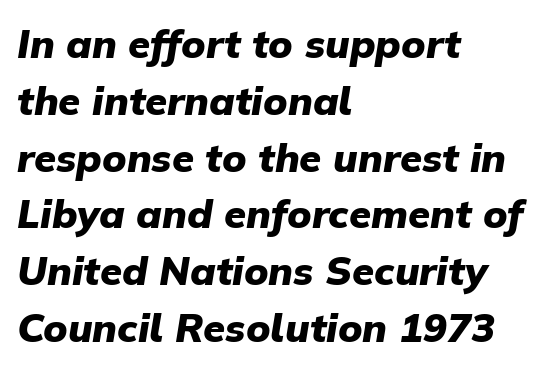
{"italic": "yes", "lean": "right", "slant_degrees": 9, "bold": "yes", "weight": "heavy", "width": "normal", "stroke_contrast": "low", "x_height": "medium", "monospaced": "no", "underline": "no", "align": "left", "line_spacing": "normal", "line_spacing_ratio": 1.42, "letter_spacing": "normal", "letter_spacing_em": 0.0, "glyph_px": 40}
